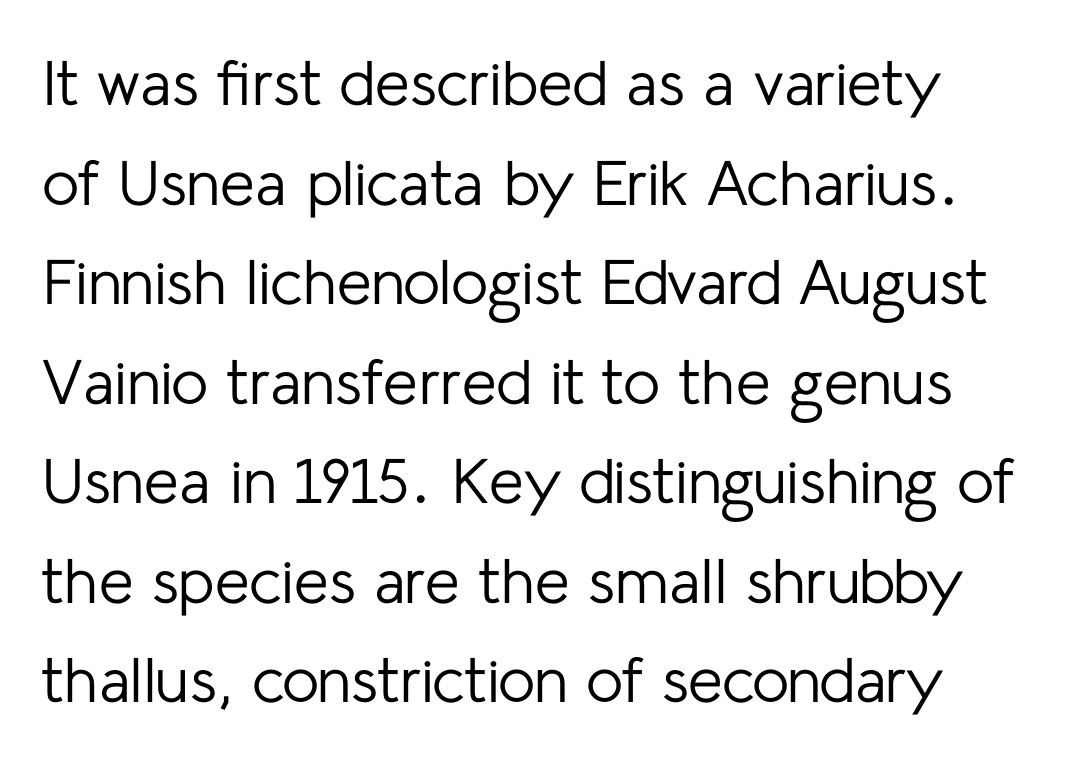
This sample uses plain, unmodified letter spacing. Does the leading feel generous? No, just average. Posture: straight, roman, zero tilt. These glyphs show unthickened strokes, regular width or finer. This rendering employs a face without finishing strokes, i.e., a sans-serif.
